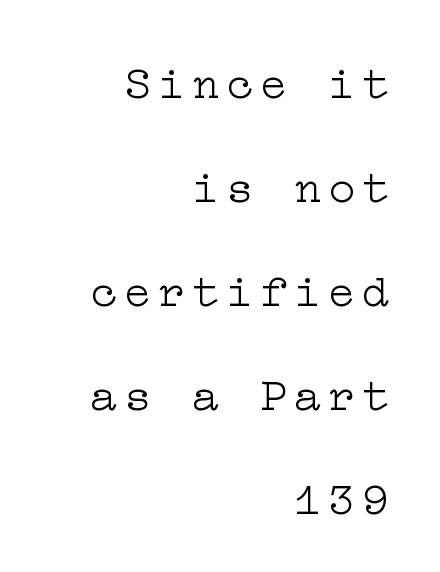
The image shows 46 px light, wide serif type, upright; set right-aligned, loose line spacing (2.26x), not underlined; low stroke contrast and a medium x-height.
